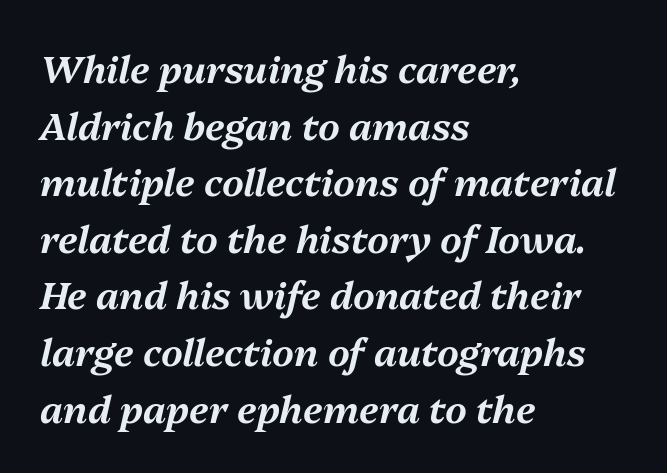
{"italic": "yes", "lean": "right", "slant_degrees": 13, "width": "normal", "stroke_contrast": "medium", "x_height": "medium", "monospaced": "no", "underline": "no", "align": "left", "line_spacing": "normal", "line_spacing_ratio": 1.49, "letter_spacing": "normal", "letter_spacing_em": 0.0, "glyph_px": 38}
